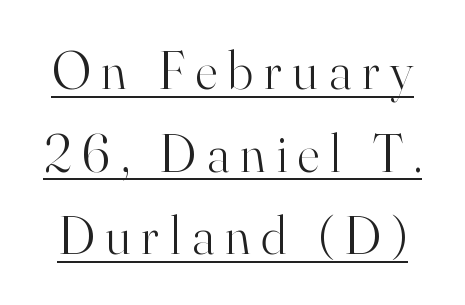
{"serif": "yes", "italic": "no", "bold": "no", "weight": "light", "width": "normal", "stroke_contrast": "high", "x_height": "small", "monospaced": "no", "underline": "yes", "line_spacing": "normal", "line_spacing_ratio": 1.53, "letter_spacing": "wide", "letter_spacing_em": 0.2, "glyph_px": 54}
